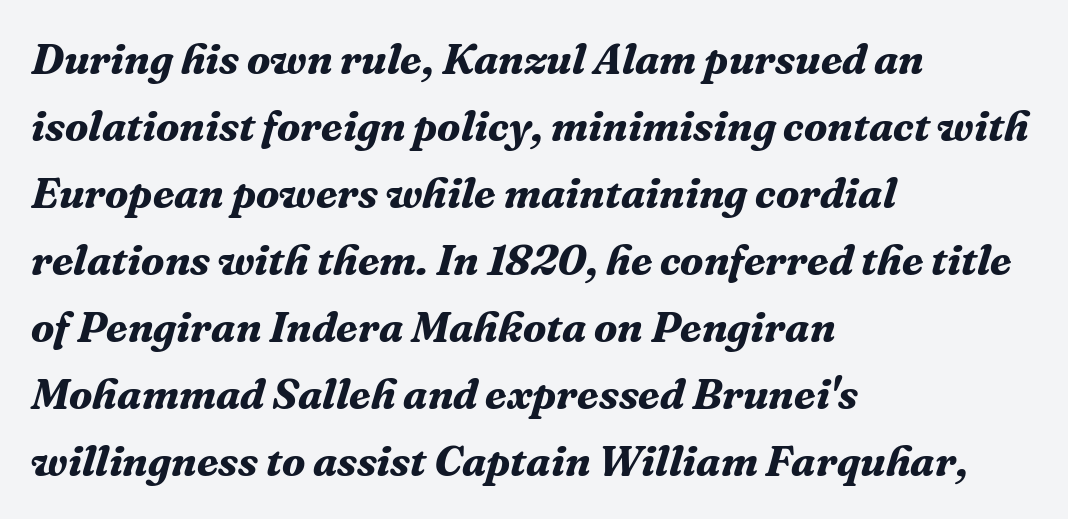
Q: Is the text bold? A: Yes.
Q: Is the text italic (slanted)? A: Yes, it leans right by about 16 degrees.
Q: Is the typeface a serif or a sans-serif typeface? A: Serif.
Q: Is the text underlined? A: No.
Q: How is the paragraph aligned? A: Left-aligned.
Q: Is the spacing between letters normal or unusually wide? A: Normal.
Q: Is the spacing between lines tight, normal or loose? A: Normal.
Q: Width (condensed, normal, or wide)? A: Normal.
Q: Stroke contrast? A: Medium.
Q: x-height? A: Medium.
Q: Monospaced? A: No.
